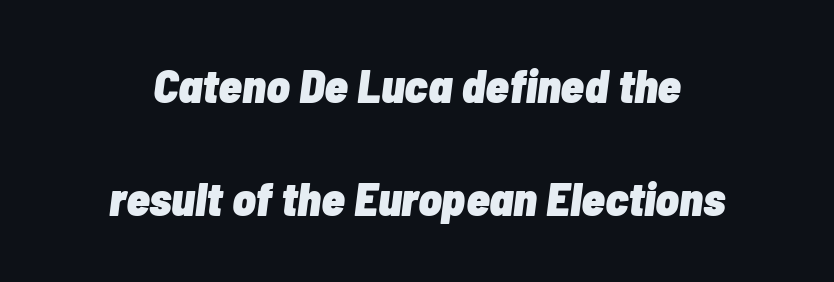
Q: Is the text bold? A: Yes.
Q: Is the text italic (slanted)? A: Yes, it leans right by about 7 degrees.
Q: Is the text underlined? A: No.
Q: Is the spacing between letters normal or unusually wide? A: Normal.
Q: Is the spacing between lines tight, normal or loose? A: Loose.
Q: Width (condensed, normal, or wide)? A: Condensed.
Q: Stroke contrast? A: Low.
Q: x-height? A: Medium.
Q: Monospaced? A: No.
